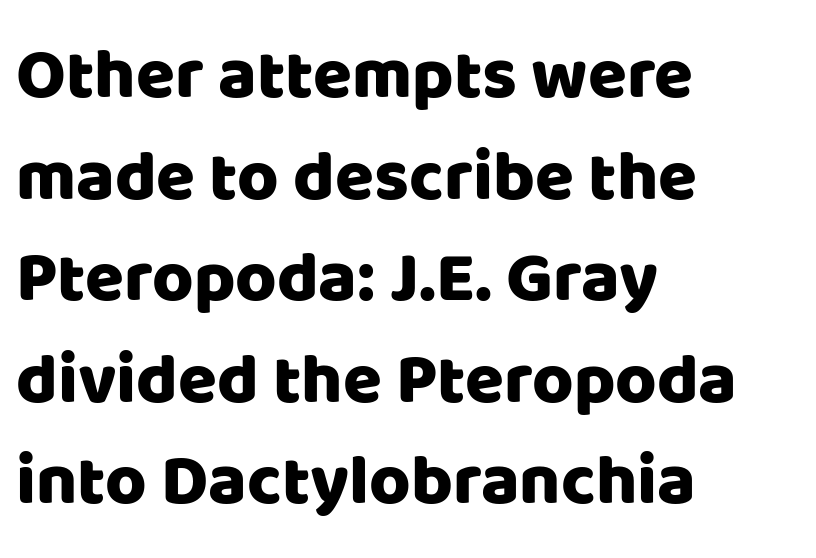
The image shows 71 px sans-serif type, upright; set left-aligned, normal line spacing (1.43x), normal letter spacing, not underlined; low stroke contrast and a large x-height.
